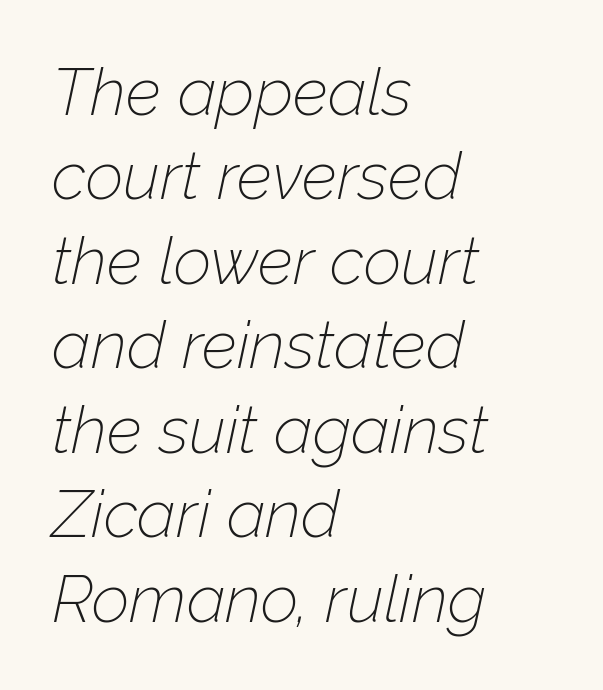
Character widths vary here, with narrow letters taking less room than wide ones. A bare baseline throughout the passage. The paragraph shown leans on its left margin. Counters stay open thanks to moderate or lighter strokes.
